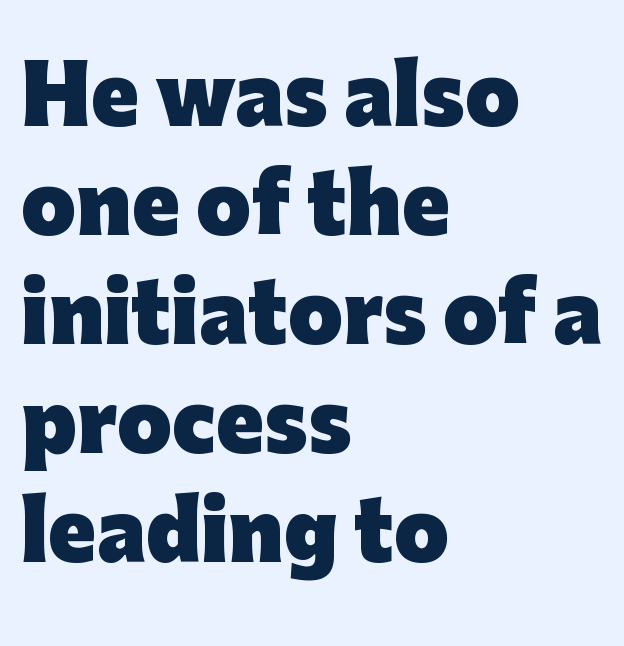
These lines carry a lot of weight — the face is fully bold. The typeface chosen for these lines omits serifs. Spacing verdict: proportional, widths tailored to each character. How are the letters spaced? Ordinarily, with no added tracking.
